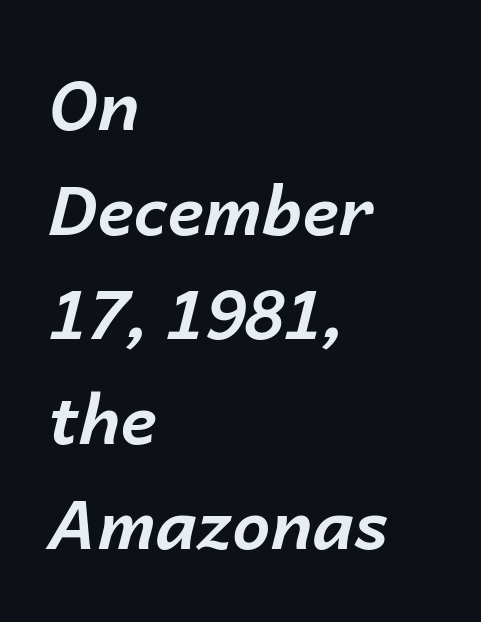
The image shows 68 px bold type, italic (leaning right); set left-aligned, normal line spacing (1.54x), normal letter spacing, not underlined; low stroke contrast and a medium x-height.
